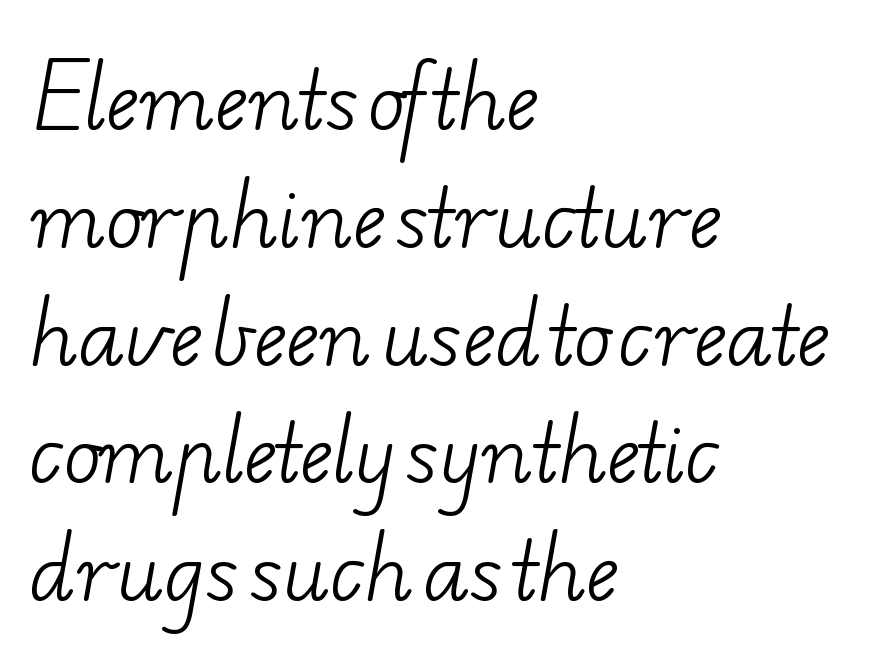
Typeset ragged right — the left edge is the straight one. In terms of letterform style, serifs are clearly present. The lines sit at an ordinary, default distance from one another. Compared with typical body copy, the letter spacing here is the same.
